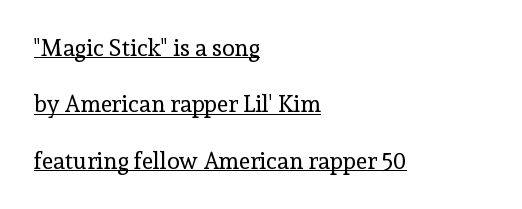
The image shows 23 px text type, upright; set left-aligned, loose line spacing (2.45x), normal letter spacing, underlined.
